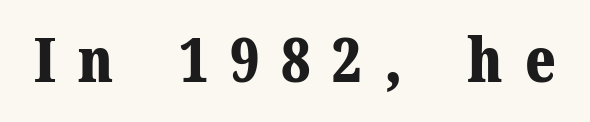
{"serif": "yes", "italic": "no", "bold": "yes", "weight": "bold", "width": "normal", "stroke_contrast": "medium", "x_height": "medium", "monospaced": "no", "underline": "no", "letter_spacing": "wide", "letter_spacing_em": 0.35, "glyph_px": 62}
